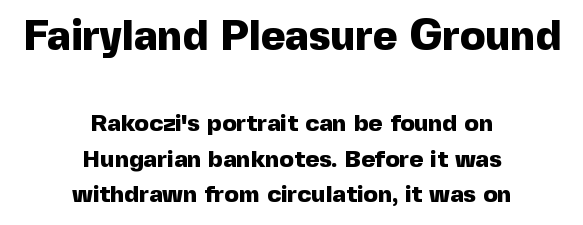
Q: Is the text bold? A: Yes.
Q: Is the text italic (slanted)? A: No, it is upright.
Q: Is the typeface a serif or a sans-serif typeface? A: Sans-serif.
Q: Is the text underlined? A: No.
Q: How is the paragraph aligned? A: Centered.
Q: Is the spacing between letters normal or unusually wide? A: Normal.
Q: Is the spacing between lines tight, normal or loose? A: Normal.
Q: Which block of text is set in a larger size, the first (top) or the second (bottom)? A: The first (top) one.
Q: Width (condensed, normal, or wide)? A: Normal.
Q: x-height? A: Medium.
Q: Monospaced? A: No.
